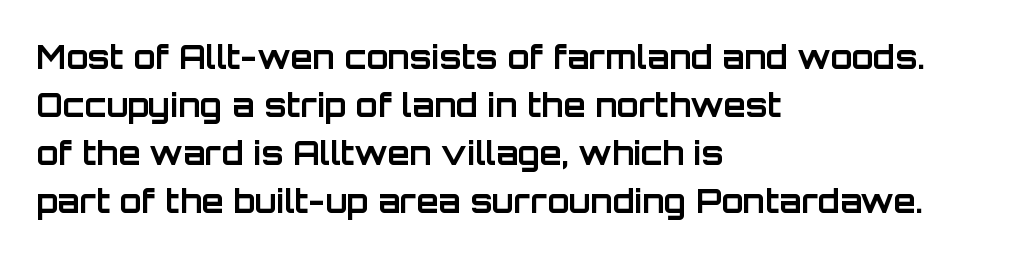
The image shows 32 px bold sans-serif type, upright; set left-aligned, normal line spacing (1.5x), normal letter spacing, not underlined; low stroke contrast and a large x-height.
